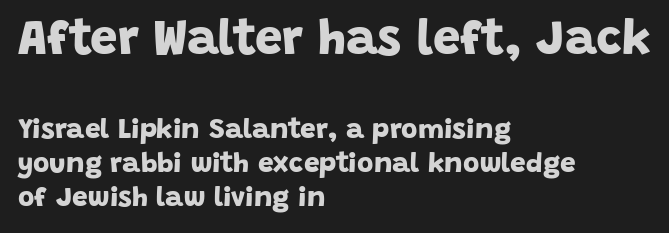
Is this a fixed-width face? No — the glyphs have proportional, varying widths. The gaps between neighbouring characters are ordinary and unremarkable. The font is running at its bold setting. Alignment: flush left. Words float on clear page, feet unadorned.
